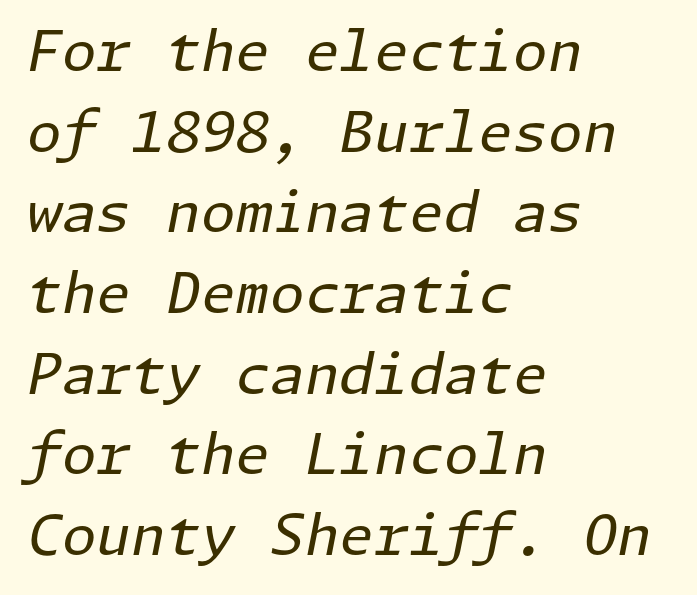
{"italic": "yes", "lean": "right", "slant_degrees": 11, "bold": "no", "weight": "regular", "width": "normal", "stroke_contrast": "low", "x_height": "medium", "underline": "no", "align": "left", "line_spacing": "normal", "line_spacing_ratio": 1.44, "letter_spacing": "normal", "letter_spacing_em": 0.0, "glyph_px": 56}
